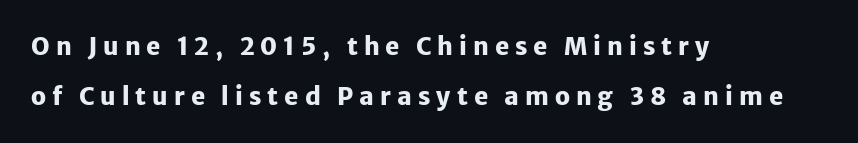
The image shows 24 px bold type, upright; set left-aligned, loose line spacing (2.08x), unusually wide letter spacing (+0.25 em), not underlined.
